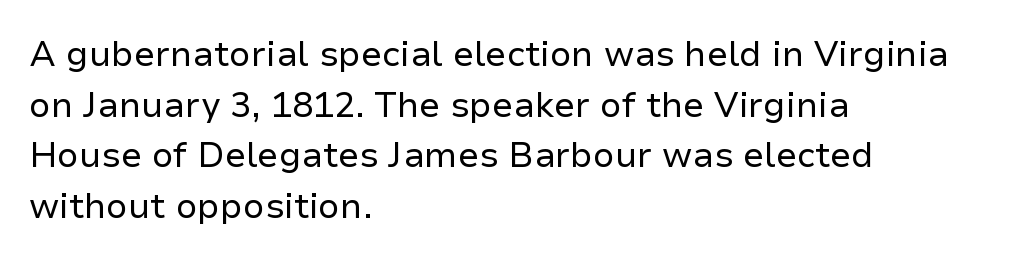
Q: Is the text bold? A: No.
Q: Is the text italic (slanted)? A: No, it is upright.
Q: Is the typeface a serif or a sans-serif typeface? A: Sans-serif.
Q: Is the text underlined? A: No.
Q: How is the paragraph aligned? A: Left-aligned.
Q: Is the spacing between letters normal or unusually wide? A: Normal.
Q: Is the spacing between lines tight, normal or loose? A: Normal.
Q: Width (condensed, normal, or wide)? A: Normal.
Q: Stroke contrast? A: Low.
Q: x-height? A: Medium.
Q: Monospaced? A: No.
